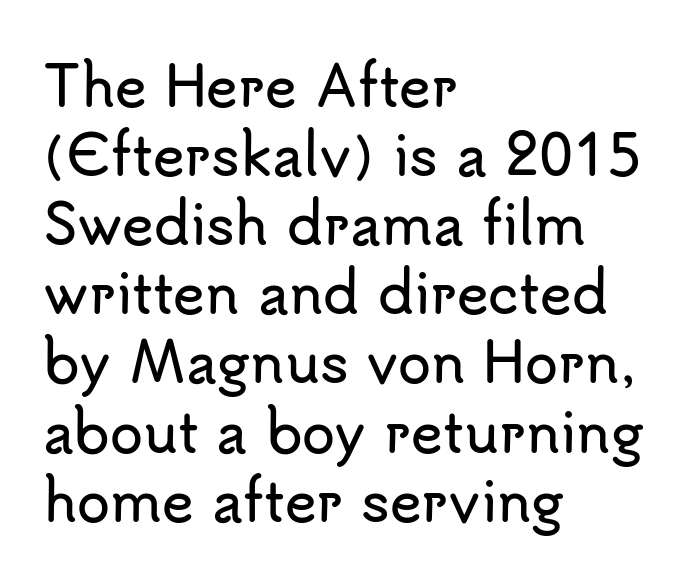
Q: Is the text italic (slanted)? A: No, it is upright.
Q: Is the typeface a serif or a sans-serif typeface? A: Sans-serif.
Q: Is the text underlined? A: No.
Q: How is the paragraph aligned? A: Left-aligned.
Q: Is the spacing between letters normal or unusually wide? A: Normal.
Q: Is the spacing between lines tight, normal or loose? A: Normal.
Q: Width (condensed, normal, or wide)? A: Normal.
Q: Stroke contrast? A: Low.
Q: x-height? A: Small.
Q: Monospaced? A: No.
